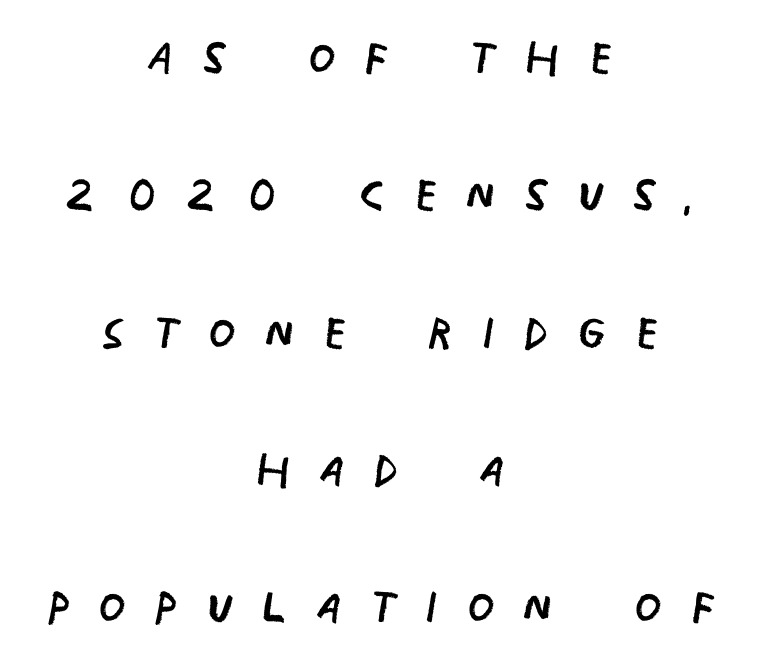
{"serif": "no", "bold": "no", "weight": "regular", "width": "condensed", "stroke_contrast": "low", "x_height": "large", "monospaced": "no", "underline": "no", "align": "center", "line_spacing": "loose", "line_spacing_ratio": 2.18, "letter_spacing": "wide", "letter_spacing_em": 0.44, "glyph_px": 63}
